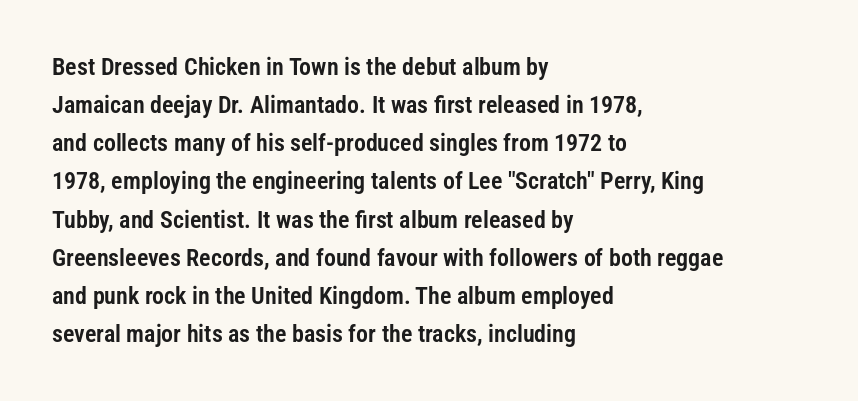
{"italic": "no", "underline": "no", "align": "left", "line_spacing": "normal", "line_spacing_ratio": 1.59, "letter_spacing": "normal", "letter_spacing_em": 0.0, "glyph_px": 24}
